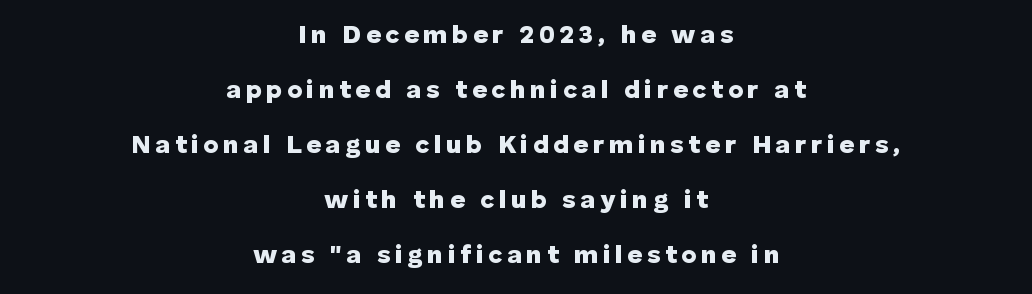
Q: Is the text bold? A: Yes.
Q: Is the text italic (slanted)? A: No, it is upright.
Q: Is the text underlined? A: No.
Q: How is the paragraph aligned? A: Centered.
Q: Is the spacing between lines tight, normal or loose? A: Loose.
